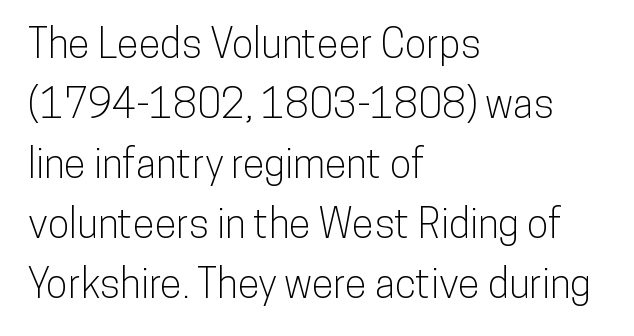
The image shows 40 px condensed sans-serif type, upright; set left-aligned, normal line spacing (1.5x), normal letter spacing, not underlined; low stroke contrast and a medium x-height.
